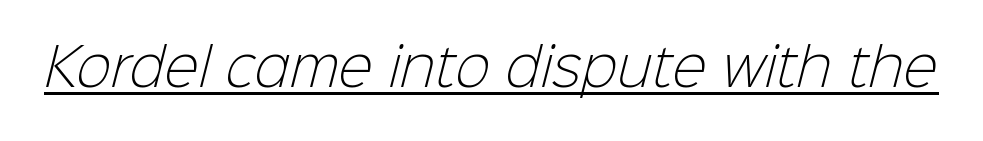
Weight: regular or lighter. Looks like regular typesetting: each glyph gets only the width it needs. Regarding serifs, this sample does without them. Students, note that the glyphs here touch the page at normal intervals. Underline: present.
